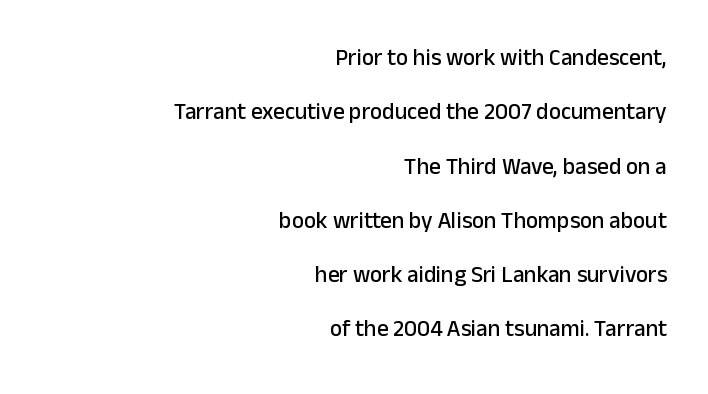
The image shows 23 px text type, upright; set right-aligned, loose line spacing (2.36x), normal letter spacing, not underlined.
